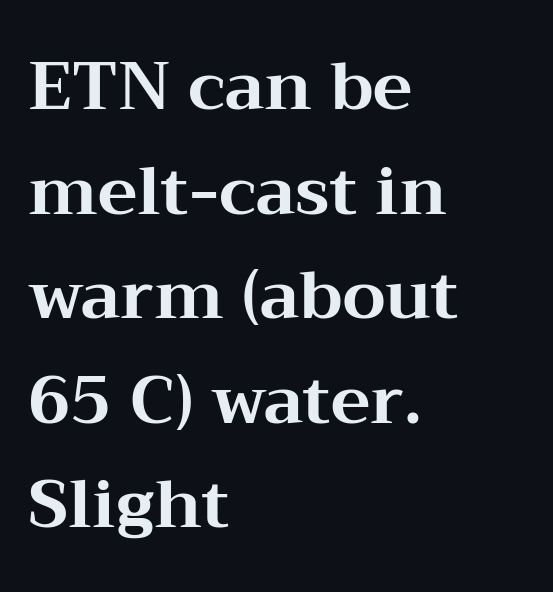
The image shows 67 px bold, wide serif type, upright; set left-aligned, normal line spacing (1.56x), normal letter spacing, not underlined; medium stroke contrast and a medium x-height.
